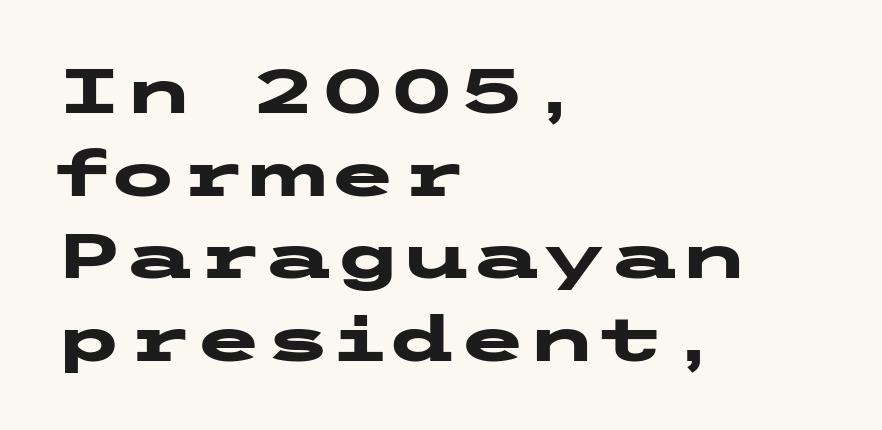
Q: Is the text bold? A: Yes.
Q: Is the text italic (slanted)? A: No, it is upright.
Q: Is the typeface a serif or a sans-serif typeface? A: Sans-serif.
Q: Is the text underlined? A: No.
Q: How is the paragraph aligned? A: Left-aligned.
Q: Is the spacing between letters normal or unusually wide? A: Normal.
Q: Is the spacing between lines tight, normal or loose? A: Normal.
Q: Width (condensed, normal, or wide)? A: Wide.
Q: Stroke contrast? A: Low.
Q: x-height? A: Medium.
